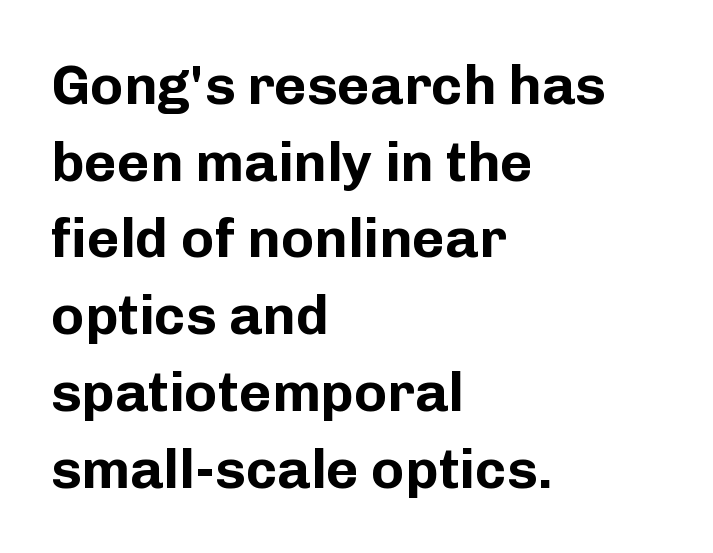
The image shows 56 px bold sans-serif type, upright; set left-aligned, normal line spacing (1.37x), normal letter spacing, not underlined; low stroke contrast and a medium x-height.
